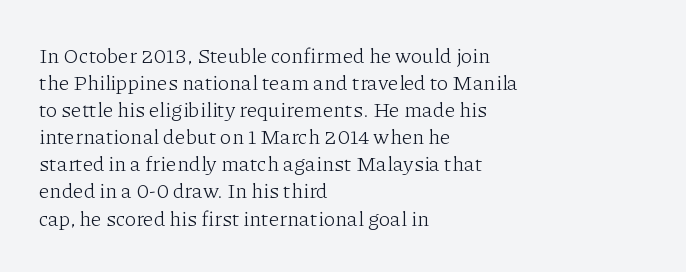
The image shows 21 px text type, upright; set left-aligned, normal line spacing (1.29x), normal letter spacing, not underlined.
